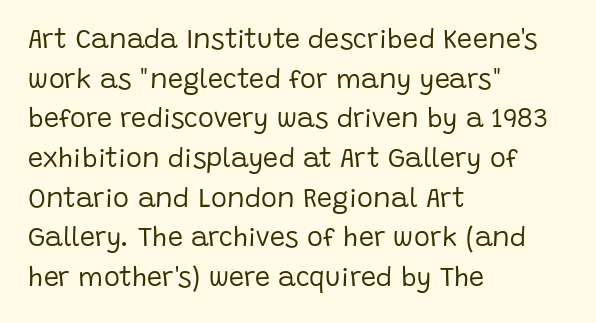
Notice how descenders clear the ascenders below comfortably — that's standard leading. Inter-character spacing is left at the font's built-in metrics. Bare-footed words on every line. The strokes are not fattened; the text isn't bold. A student would call this left alignment; a typographer would say flush left, rag right.
